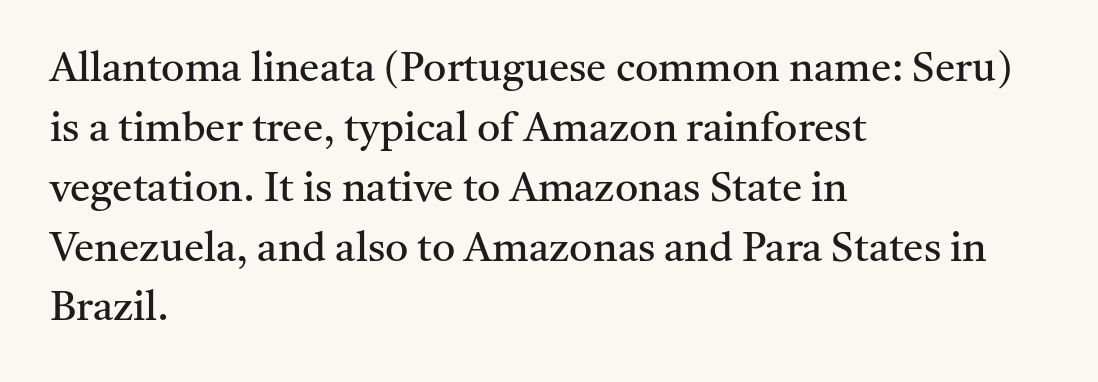
Q: Is the text bold? A: No.
Q: Is the text italic (slanted)? A: No, it is upright.
Q: Is the typeface a serif or a sans-serif typeface? A: Serif.
Q: Is the text underlined? A: No.
Q: How is the paragraph aligned? A: Left-aligned.
Q: Is the spacing between letters normal or unusually wide? A: Normal.
Q: Is the spacing between lines tight, normal or loose? A: Normal.
Q: Width (condensed, normal, or wide)? A: Normal.
Q: Stroke contrast? A: Medium.
Q: x-height? A: Medium.
Q: Monospaced? A: No.
